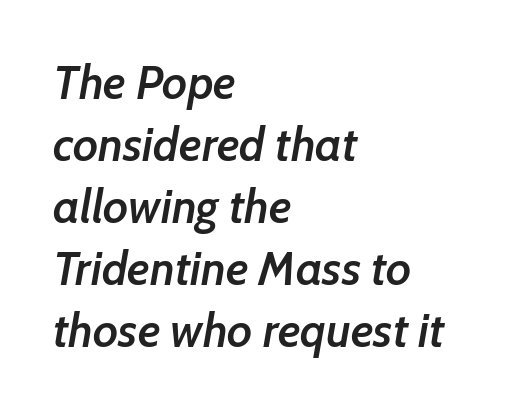
The image shows 47 px semibold type, italic (leaning right); set left-aligned, normal line spacing (1.32x), normal letter spacing, not underlined; low stroke contrast and a medium x-height.
